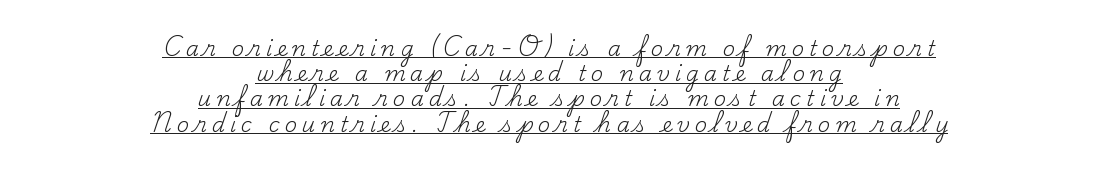
Q: Is the text bold? A: No.
Q: Is the text italic (slanted)? A: Yes.
Q: Is the text underlined? A: Yes.
Q: How is the paragraph aligned? A: Centered.
Q: Is the spacing between letters normal or unusually wide? A: Unusually wide.
